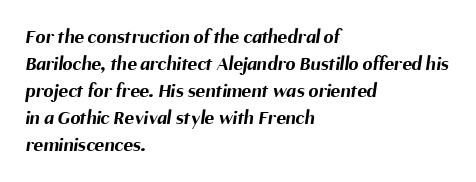
Does the leading feel generous? No, just average. The line texture is even and compact thanks to regular tracking. Typeset ragged right — the left edge is the straight one. Is the type bold? Yes — the strokes are clearly thick and heavy.
